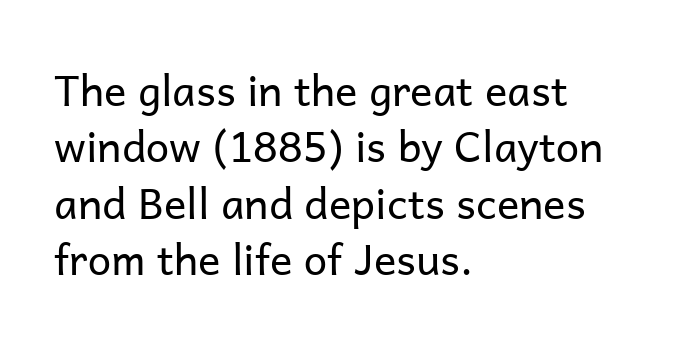
The image shows 42 px regular-weight sans-serif type, upright; set left-aligned, normal line spacing (1.34x), normal letter spacing, not underlined; low stroke contrast and a medium x-height.
